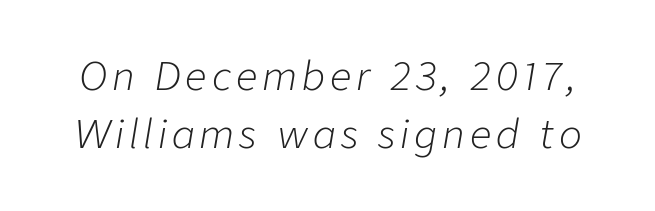
The image shows 38 px light type, italic (leaning right); set normal line spacing (1.52x), not underlined; low stroke contrast and a medium x-height.
